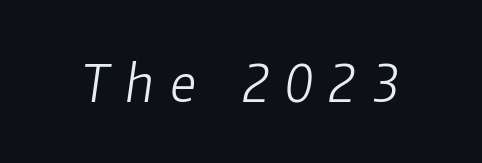
{"italic": "yes", "lean": "right", "slant_degrees": 8, "bold": "no", "weight": "light", "width": "normal", "stroke_contrast": "low", "x_height": "medium", "monospaced": "no", "underline": "no", "letter_spacing": "wide", "letter_spacing_em": 0.32, "glyph_px": 51}
